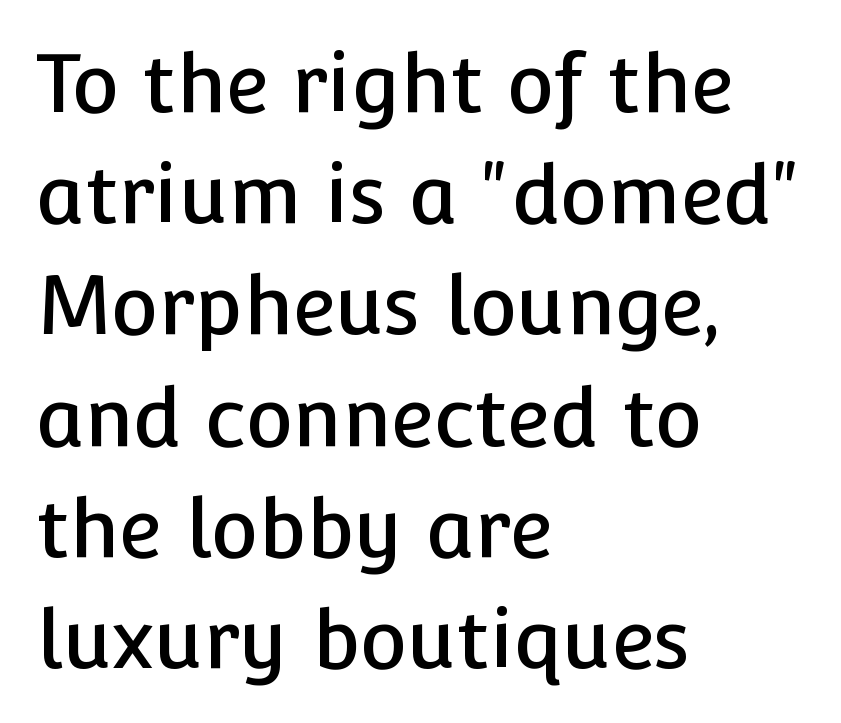
The image shows 80 px sans-serif type, upright; set left-aligned, normal line spacing (1.39x), normal letter spacing, not underlined; low stroke contrast and a medium x-height.
